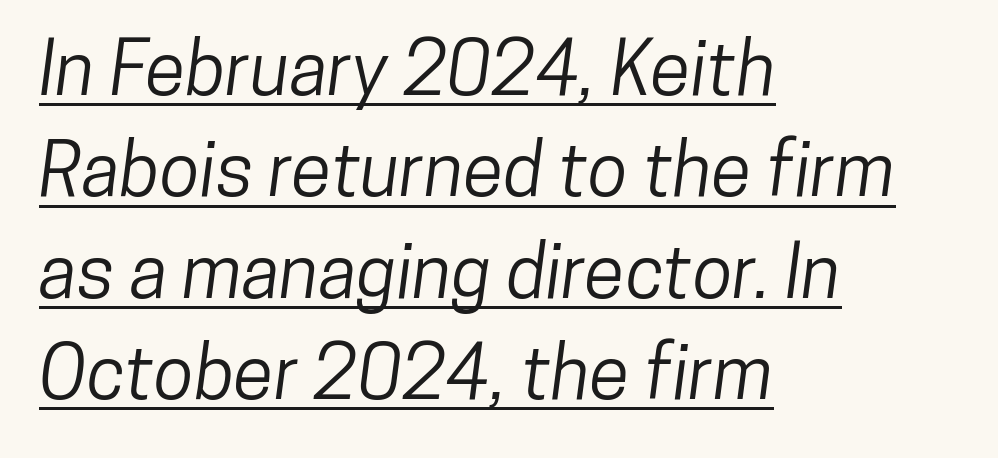
Spacing between characters is what you'd get straight out of the box. These lines are rendered in a variable-pitch font. The face used here is a sans, in the tradition of grotesques and geometrics. The lettering is marked with a stroke running underneath it.
